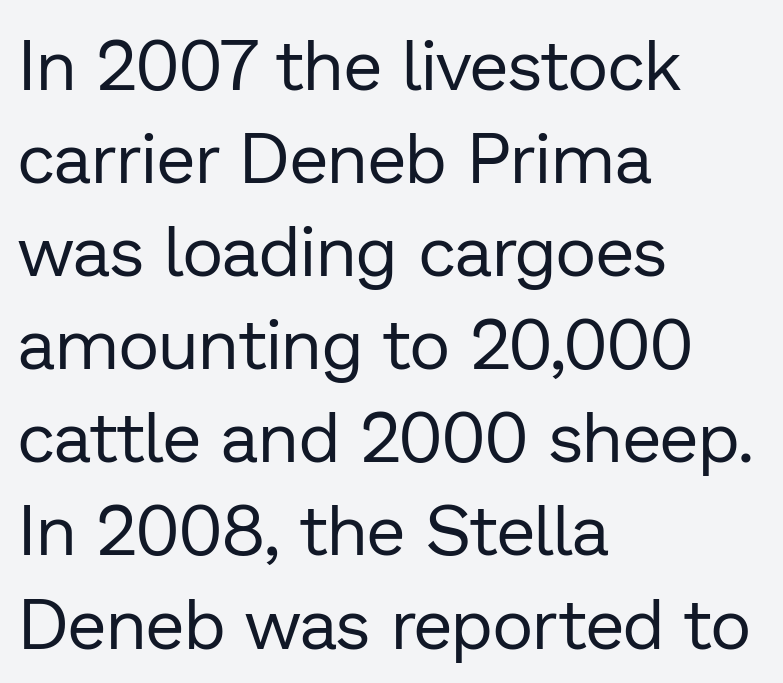
These lines were composed using upright roman letters. The rag falls on the right side of this text block. The baseline area is clear. Here the glyphs are tracked normally, forming tight word shapes. The strokes carry an ordinary text weight at most.
